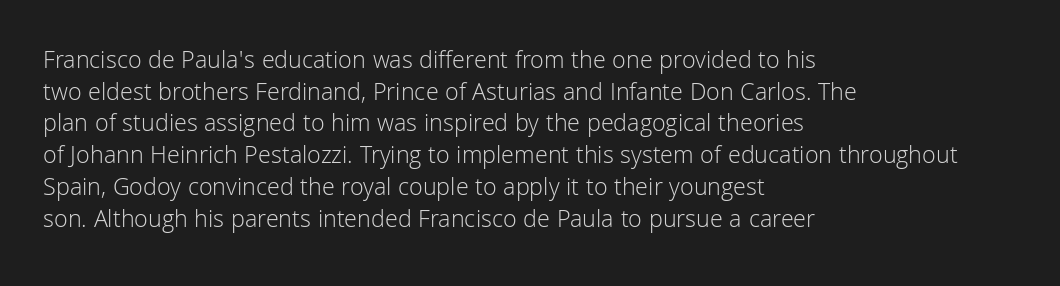
{"italic": "no", "bold": "no", "underline": "no", "align": "left", "line_spacing": "normal", "line_spacing_ratio": 1.27, "letter_spacing": "normal", "letter_spacing_em": 0.0, "glyph_px": 25}
